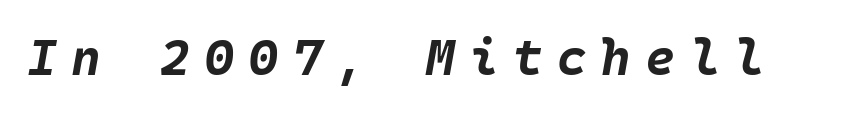
{"italic": "yes", "lean": "right", "slant_degrees": 10, "bold": "yes", "weight": "bold", "width": "normal", "stroke_contrast": "low", "x_height": "large", "underline": "no", "letter_spacing": "wide", "letter_spacing_em": 0.28, "glyph_px": 51}
